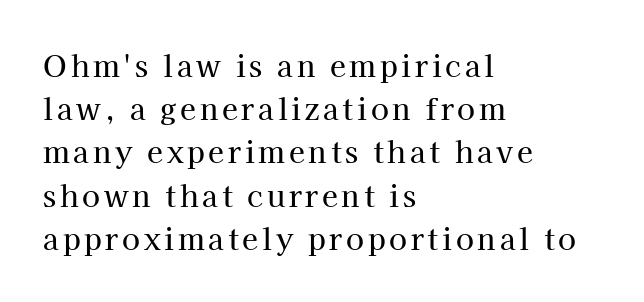
The type family on display is of the serif kind. Every stem runs plumb, perpendicular to the baseline. The strip under each line holds only bare page. Spacing verdict: proportional, widths tailored to each character. Vertically, the passage feels balanced, rows spaced as you'd expect. Layout note: lines flush left.
